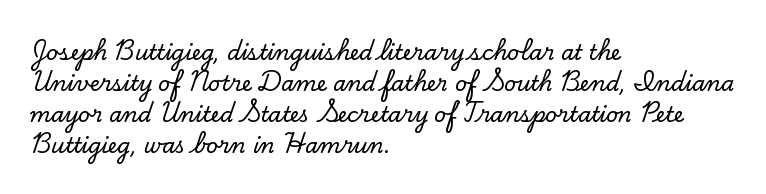
Q: Is the text italic (slanted)? A: Yes.
Q: Is the text underlined? A: No.
Q: How is the paragraph aligned? A: Left-aligned.
Q: Is the spacing between letters normal or unusually wide? A: Normal.
Q: Is the spacing between lines tight, normal or loose? A: Normal.
